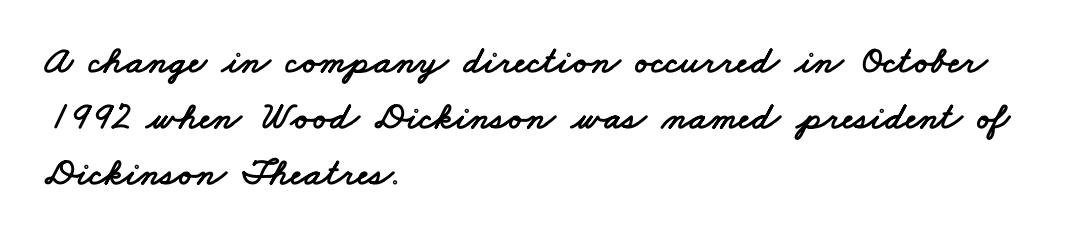
Here the designer chose a conventional face with non-uniform glyph widths. The designer left line spacing at the default. Caption: standard tracking, unaltered. The rag falls on the right side of this text block. The font family rendered here belongs to the sans-serif group. Each row of text sits above clean, open space.
